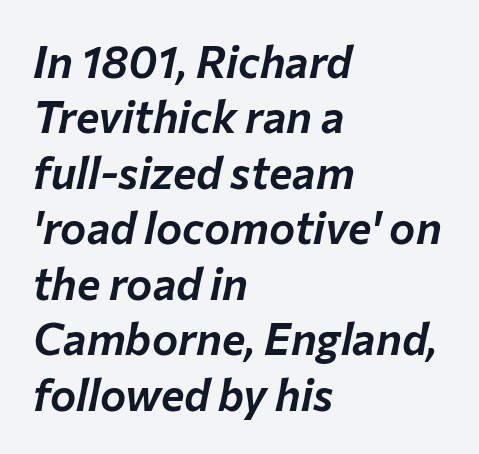
You could not count columns in this text — the font is proportionally spaced. The baseline area is clear. Characters follow at the spacing the type designer built in. Vertical spacing — default. Line beginnings align vertically; line endings do not. Tall strokes in this sample are angled rather than plumb.
